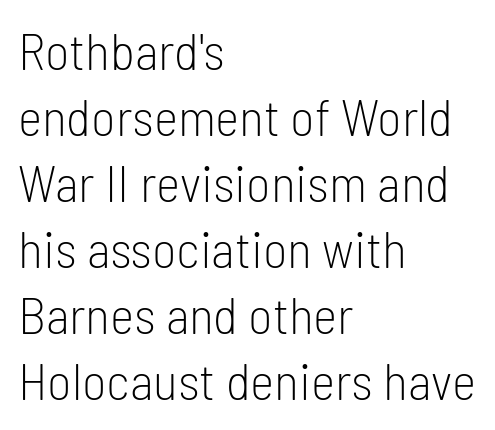
Letter spacing: default. Line spacing here is normal. The axis of the letterforms is exactly vertical. Type without underlining.
